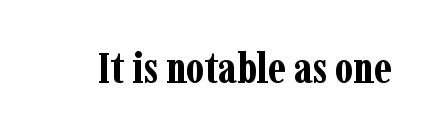
The passage shown has conventional tracking throughout. Compared with an ordinary text face, these strokes are far heavier — a full bold. No word sits above an underline. A typesetter would mark this as roman, not italic. Look at the bottom of the vertical strokes: they flare into serifs here. Looks like regular typesetting: each glyph gets only the width it needs.
